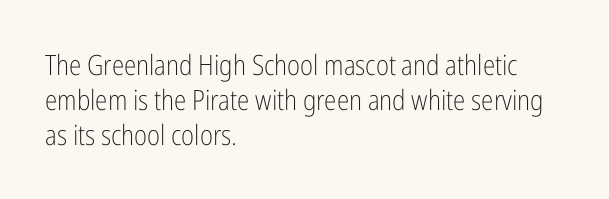
Q: Is the text bold? A: No.
Q: Is the text italic (slanted)? A: No, it is upright.
Q: Is the typeface a serif or a sans-serif typeface? A: Sans-serif.
Q: Is the text underlined? A: No.
Q: How is the paragraph aligned? A: Left-aligned.
Q: Is the spacing between letters normal or unusually wide? A: Normal.
Q: Is the spacing between lines tight, normal or loose? A: Normal.
Q: Width (condensed, normal, or wide)? A: Condensed.
Q: Stroke contrast? A: Low.
Q: x-height? A: Medium.
Q: Monospaced? A: No.
